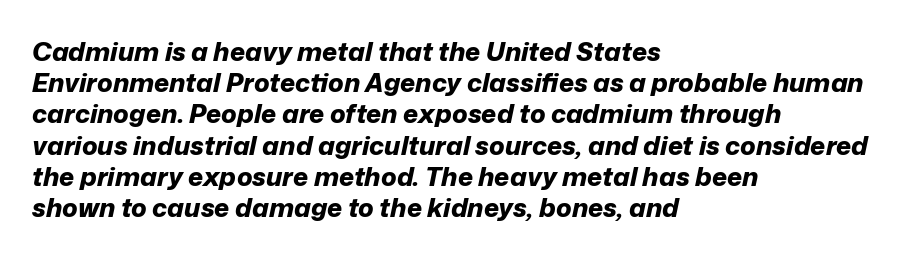
The image shows 26 px bold type, italic (leaning right); set left-aligned, line spacing 1.2x, normal letter spacing, not underlined.
